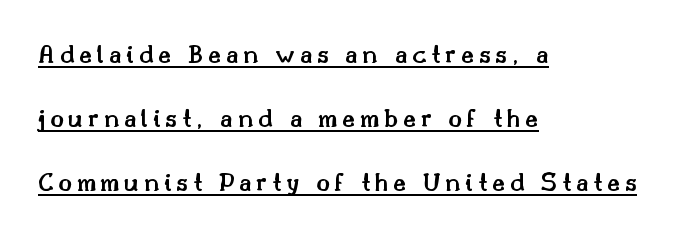
Here the designer chose a conventional face with non-uniform glyph widths. A classic flush-left, rag-right setting is used for this passage. Caption: semibold face, moderately heavy strokes. Reading down the column, the eye jumps a long way to each next line. The face used here is seriffed, in the tradition of book romans. Ascenders rise straight up at ninety degrees.
